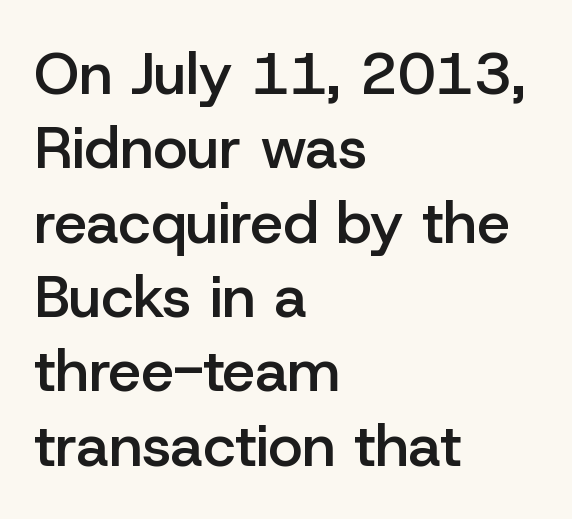
{"serif": "no", "italic": "no", "bold": "semi", "weight": "semibold", "width": "normal", "stroke_contrast": "low", "x_height": "medium", "monospaced": "no", "underline": "no", "align": "left", "line_spacing": "normal", "line_spacing_ratio": 1.26, "letter_spacing": "normal", "letter_spacing_em": 0.0, "glyph_px": 59}
